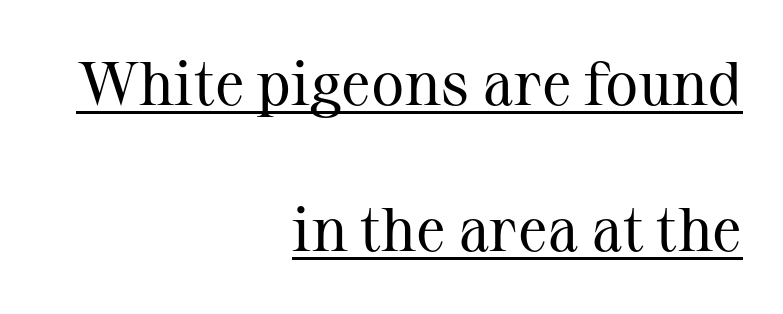
{"serif": "yes", "italic": "no", "bold": "no", "weight": "regular", "width": "normal", "stroke_contrast": "medium", "x_height": "medium", "monospaced": "no", "underline": "yes", "align": "right", "line_spacing": "loose", "line_spacing_ratio": 2.36, "letter_spacing": "normal", "letter_spacing_em": 0.0, "glyph_px": 62}
